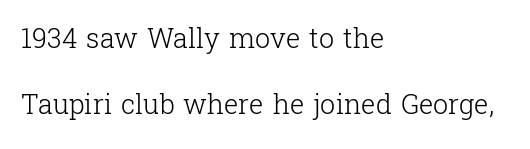
{"italic": "no", "bold": "no", "underline": "no", "align": "left", "line_spacing": "loose", "line_spacing_ratio": 2.44, "letter_spacing": "normal", "letter_spacing_em": 0.0, "glyph_px": 27}
